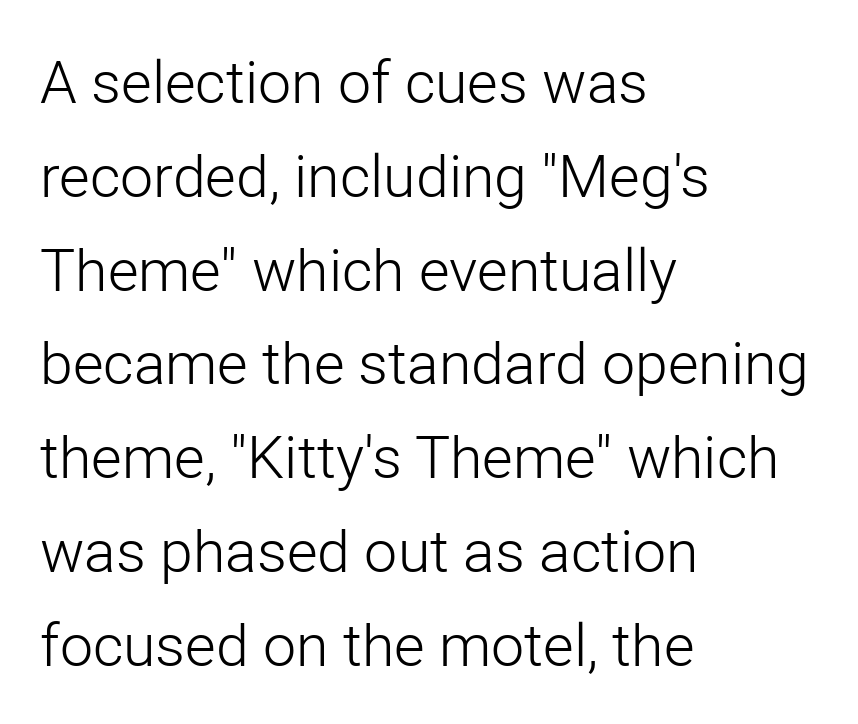
The image shows 59 px light sans-serif type, upright; set left-aligned, normal line spacing (1.59x), normal letter spacing, not underlined; low stroke contrast and a medium x-height.
